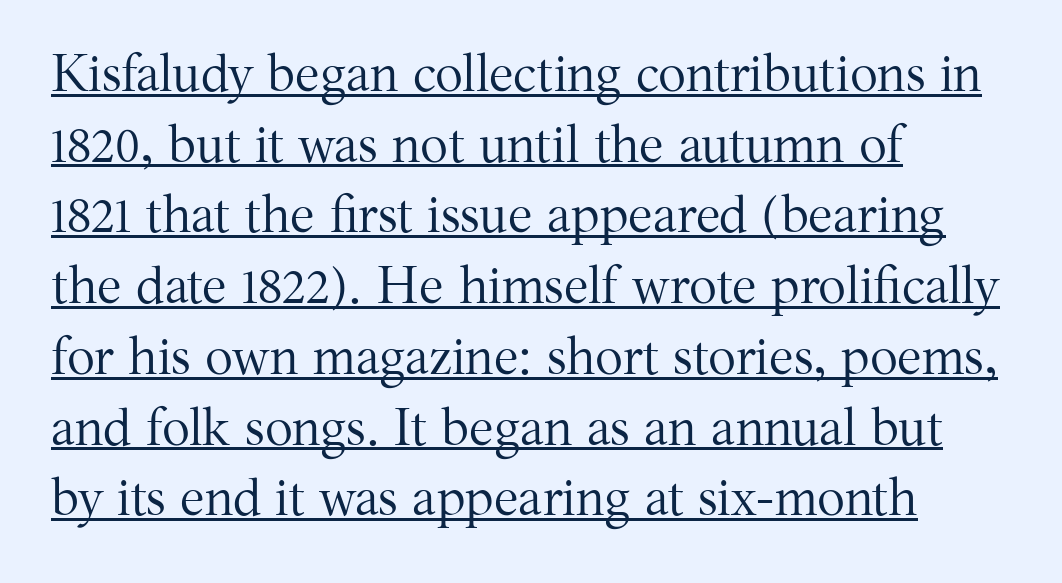
{"serif": "yes", "italic": "no", "bold": "no", "weight": "regular", "width": "normal", "stroke_contrast": "medium", "x_height": "medium", "monospaced": "no", "underline": "yes", "align": "left", "line_spacing": "normal", "line_spacing_ratio": 1.36, "letter_spacing": "normal", "letter_spacing_em": 0.0, "glyph_px": 52}
